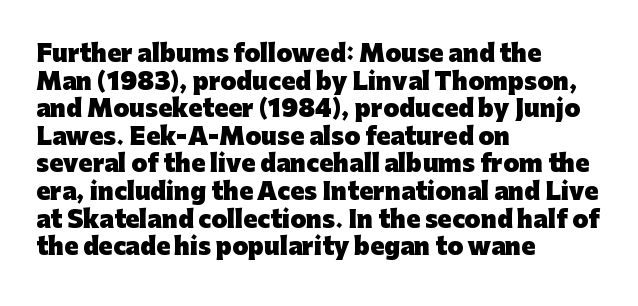
The image shows 23 px bold type, upright; set left-aligned, line spacing 1.2x, normal letter spacing, not underlined.
